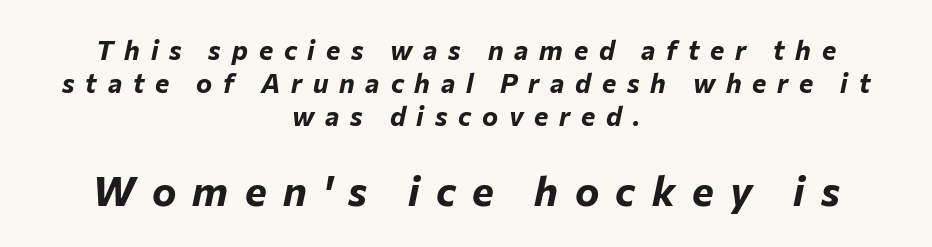
The passage is arranged like a title page — every line centered. Quick note: underline off. The more generous point size was reserved for the lower chunk. Proportional: the letters do not fall into vertical columns. The gaps between neighbouring characters are conspicuously large.
